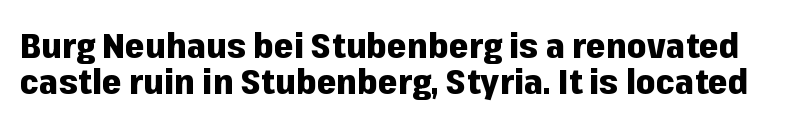
Q: Is the text bold? A: Yes.
Q: Is the text italic (slanted)? A: No, it is upright.
Q: Is the typeface a serif or a sans-serif typeface? A: Sans-serif.
Q: Is the text underlined? A: No.
Q: Is the spacing between letters normal or unusually wide? A: Normal.
Q: Is the spacing between lines tight, normal or loose? A: Tight.
Q: Width (condensed, normal, or wide)? A: Normal.
Q: Stroke contrast? A: Low.
Q: x-height? A: Medium.
Q: Monospaced? A: No.
